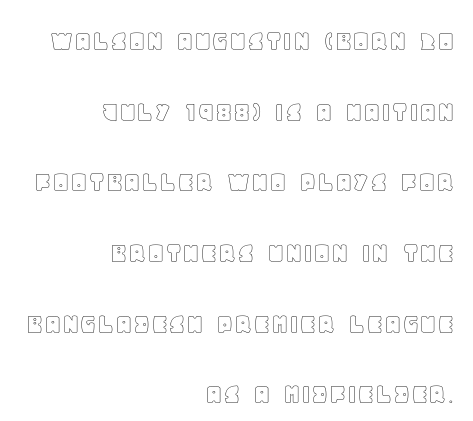
{"italic": "no", "width": "normal", "x_height": "large", "monospaced": "no", "underline": "no", "align": "right", "line_spacing": "loose", "line_spacing_ratio": 2.28, "letter_spacing": "normal", "letter_spacing_em": 0.0, "glyph_px": 31}
